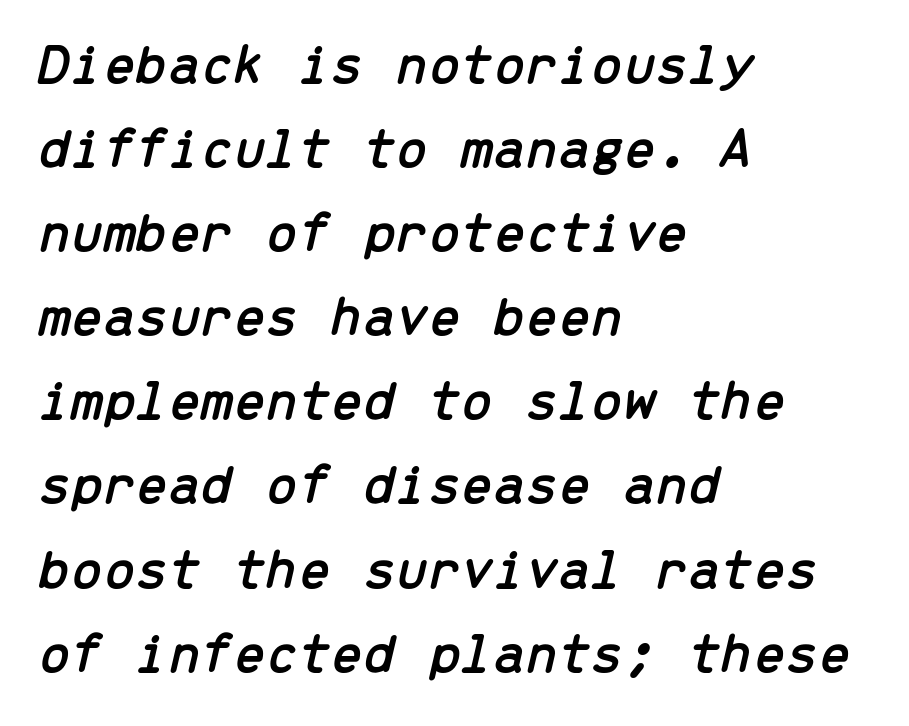
{"italic": "yes", "lean": "right", "slant_degrees": 13, "width": "normal", "stroke_contrast": "low", "x_height": "medium", "monospaced": "yes", "underline": "no", "align": "left", "line_spacing": "normal", "line_spacing_ratio": 1.45, "letter_spacing": "normal", "letter_spacing_em": 0.0, "glyph_px": 58}
